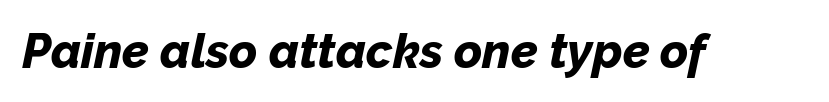
The image shows 48 px bold type, italic (leaning right); set normal letter spacing, not underlined; low stroke contrast and a medium x-height.
